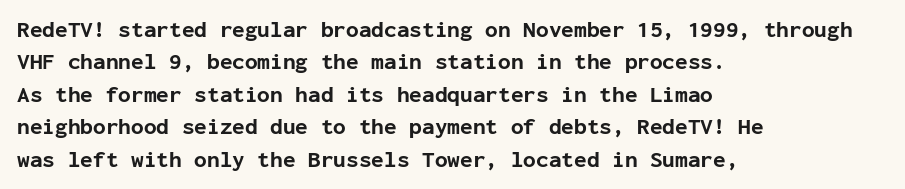
{"italic": "no", "bold": "yes", "underline": "no", "align": "left", "line_spacing": "normal", "line_spacing_ratio": 1.41, "letter_spacing": "normal", "letter_spacing_em": 0.0, "glyph_px": 23}
